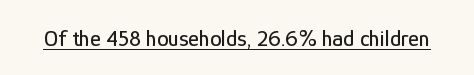
The image shows 23 px text type, upright; set normal letter spacing, underlined.
